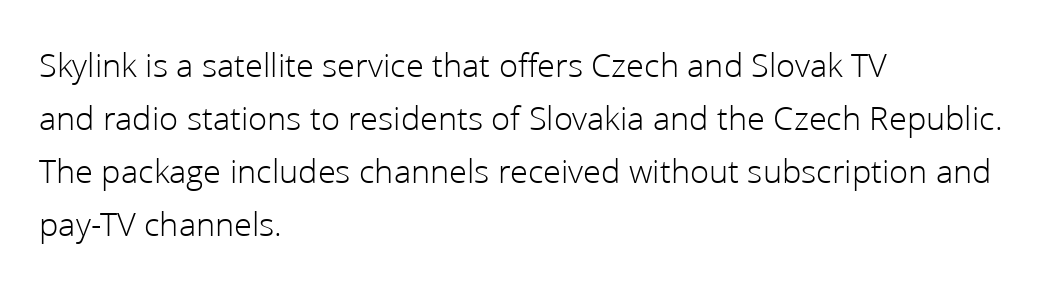
Q: Is the text bold? A: No.
Q: Is the text italic (slanted)? A: No, it is upright.
Q: Is the typeface a serif or a sans-serif typeface? A: Sans-serif.
Q: Is the text underlined? A: No.
Q: How is the paragraph aligned? A: Left-aligned.
Q: Is the spacing between letters normal or unusually wide? A: Normal.
Q: Is the spacing between lines tight, normal or loose? A: Normal.
Q: Width (condensed, normal, or wide)? A: Normal.
Q: Stroke contrast? A: Low.
Q: x-height? A: Medium.
Q: Monospaced? A: No.
